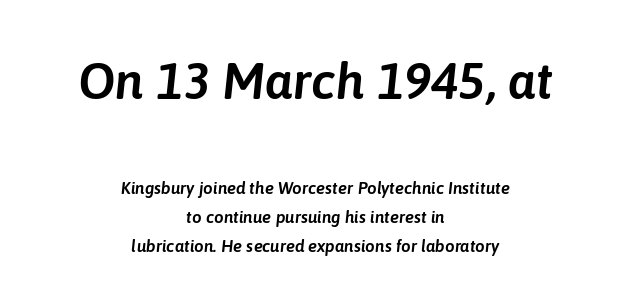
Q: Is the text italic (slanted)? A: Yes, it leans right by about 6 degrees.
Q: Is the text underlined? A: No.
Q: How is the paragraph aligned? A: Centered.
Q: Is the spacing between letters normal or unusually wide? A: Normal.
Q: Is the spacing between lines tight, normal or loose? A: Normal.
Q: Which block of text is set in a larger size, the first (top) or the second (bottom)? A: The first (top) one.
Q: Width (condensed, normal, or wide)? A: Normal.
Q: Stroke contrast? A: Low.
Q: x-height? A: Medium.
Q: Monospaced? A: No.
